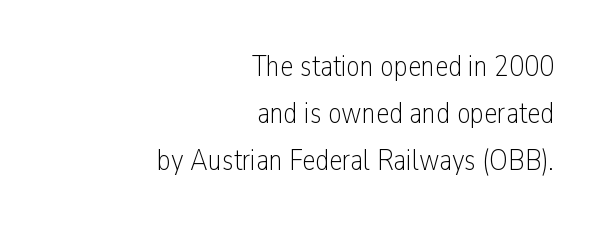
The image shows 30 px light, condensed sans-serif type, upright; set right-aligned, normal line spacing (1.57x), normal letter spacing, not underlined; low stroke contrast and a medium x-height.
